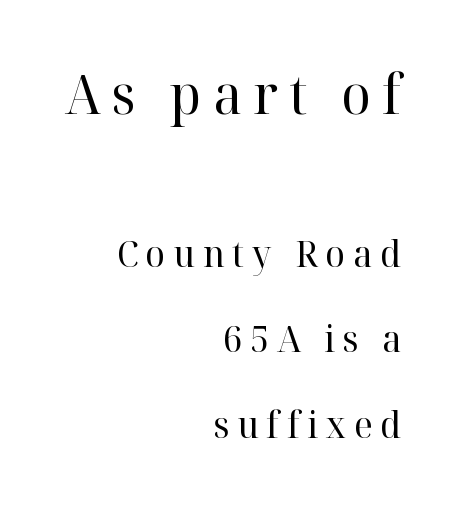
The image shows 55 px regular-weight serif type, upright; set right-aligned, loose line spacing (2.32x), unusually wide letter spacing (+0.21 em), not underlined; the first (top) block is 1.49x larger; high stroke contrast and a medium x-height.
